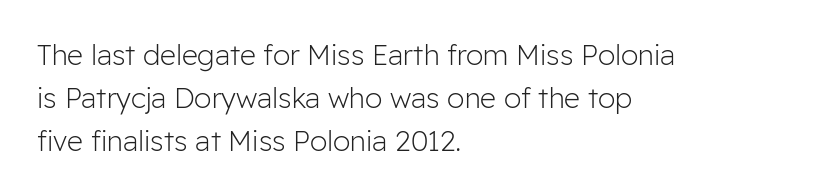
Q: Is the text bold? A: No.
Q: Is the text italic (slanted)? A: No, it is upright.
Q: Is the typeface a serif or a sans-serif typeface? A: Sans-serif.
Q: Is the text underlined? A: No.
Q: How is the paragraph aligned? A: Left-aligned.
Q: Is the spacing between letters normal or unusually wide? A: Normal.
Q: Is the spacing between lines tight, normal or loose? A: Normal.
Q: Width (condensed, normal, or wide)? A: Normal.
Q: Stroke contrast? A: Low.
Q: x-height? A: Medium.
Q: Monospaced? A: No.
